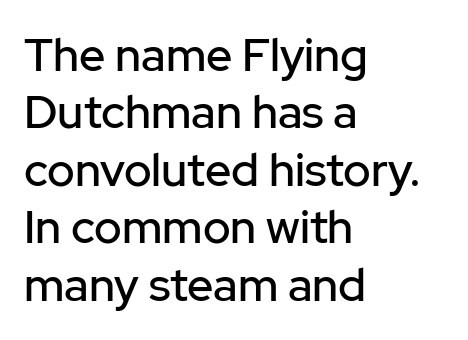
{"serif": "no", "italic": "no", "width": "normal", "stroke_contrast": "low", "x_height": "medium", "monospaced": "no", "underline": "no", "align": "left", "line_spacing": "normal", "line_spacing_ratio": 1.25, "letter_spacing": "normal", "letter_spacing_em": 0.0, "glyph_px": 46}
